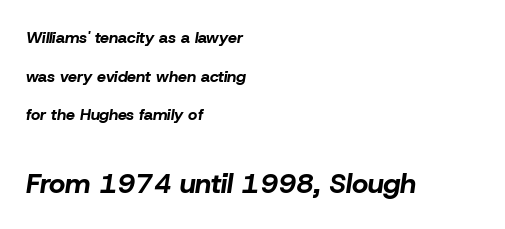
Q: Is the text bold? A: Yes.
Q: Is the text italic (slanted)? A: Yes, it leans right by about 8 degrees.
Q: Is the text underlined? A: No.
Q: How is the paragraph aligned? A: Left-aligned.
Q: Is the spacing between letters normal or unusually wide? A: Normal.
Q: Is the spacing between lines tight, normal or loose? A: Loose.
Q: Which block of text is set in a larger size, the first (top) or the second (bottom)? A: The second (bottom) one.
Q: Width (condensed, normal, or wide)? A: Normal.
Q: Stroke contrast? A: Low.
Q: x-height? A: Medium.
Q: Monospaced? A: No.
